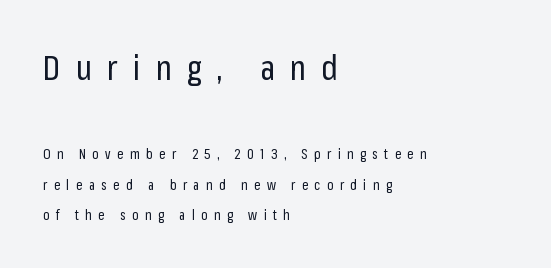
Successive baselines arrive slowly, with a big drop between each. Note the varied advance widths — an 'i' is clearly narrower than an 'm'. The specimen reads as upright at a glance. Scale decreases going downward across the two blocks.
